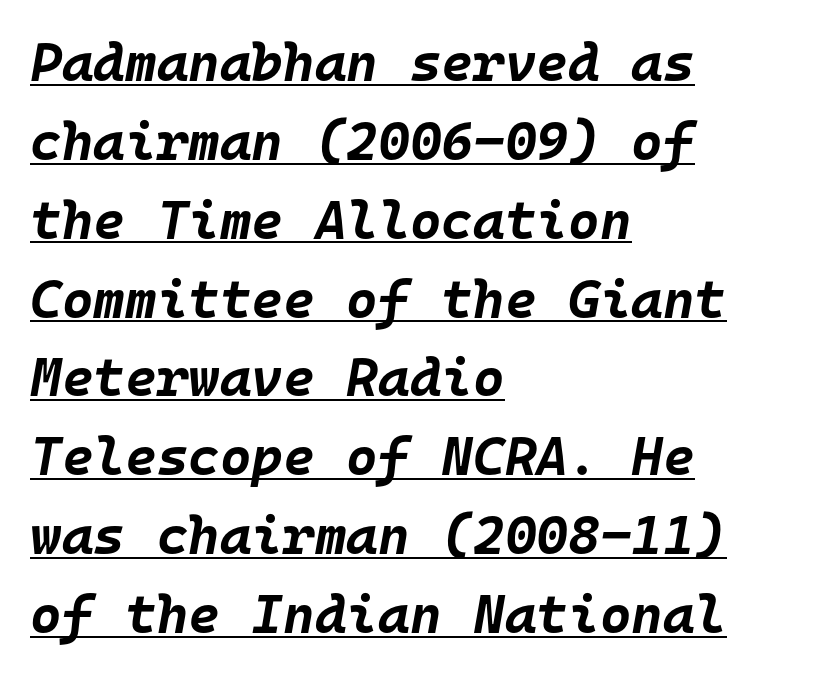
{"italic": "yes", "lean": "right", "slant_degrees": 10, "bold": "yes", "weight": "bold", "width": "normal", "stroke_contrast": "low", "x_height": "large", "monospaced": "yes", "underline": "yes", "align": "left", "line_spacing": "normal", "line_spacing_ratio": 1.46, "letter_spacing": "normal", "letter_spacing_em": 0.0, "glyph_px": 54}
